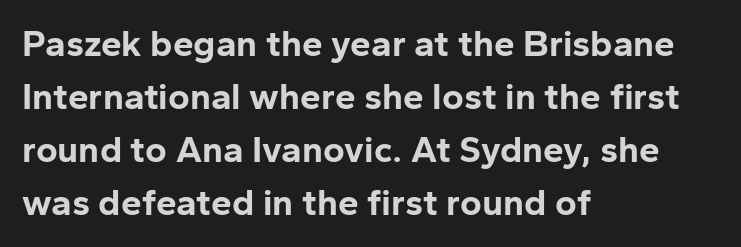
Q: Is the text bold? A: Yes.
Q: Is the text italic (slanted)? A: No, it is upright.
Q: Is the typeface a serif or a sans-serif typeface? A: Sans-serif.
Q: Is the text underlined? A: No.
Q: How is the paragraph aligned? A: Left-aligned.
Q: Is the spacing between letters normal or unusually wide? A: Normal.
Q: Is the spacing between lines tight, normal or loose? A: Normal.
Q: Width (condensed, normal, or wide)? A: Normal.
Q: Stroke contrast? A: Low.
Q: x-height? A: Medium.
Q: Monospaced? A: No.
